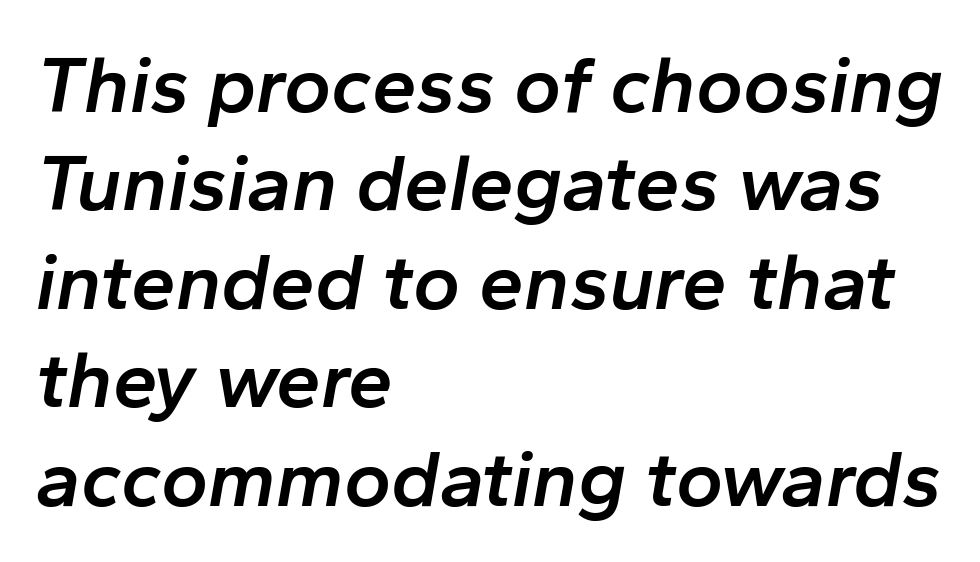
Q: Is the text bold? A: Semi-bold.
Q: Is the text italic (slanted)? A: Yes, it leans right by about 10 degrees.
Q: Is the text underlined? A: No.
Q: How is the paragraph aligned? A: Left-aligned.
Q: Is the spacing between letters normal or unusually wide? A: Normal.
Q: Width (condensed, normal, or wide)? A: Normal.
Q: Stroke contrast? A: Low.
Q: x-height? A: Medium.
Q: Monospaced? A: No.
